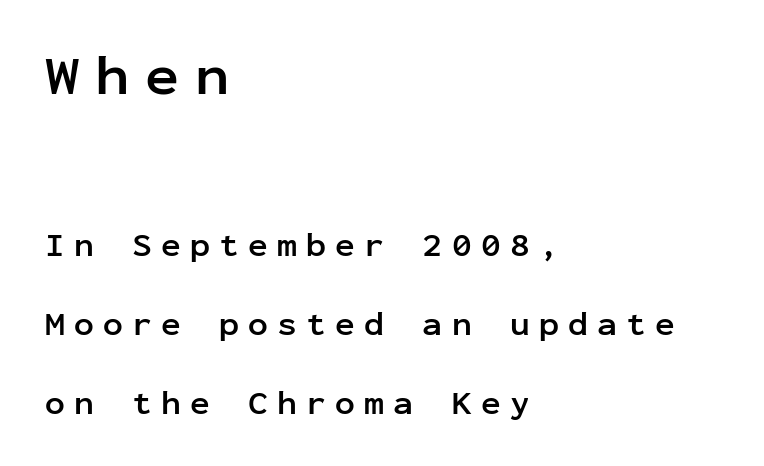
{"serif": "no", "italic": "no", "bold": "yes", "weight": "semibold", "width": "normal", "stroke_contrast": "low", "x_height": "medium", "monospaced": "yes", "underline": "no", "align": "left", "line_spacing": "loose", "line_spacing_ratio": 2.39, "letter_spacing": "wide", "letter_spacing_em": 0.28, "larger_block": "first", "size_ratio": 1.73, "glyph_px": 57}
